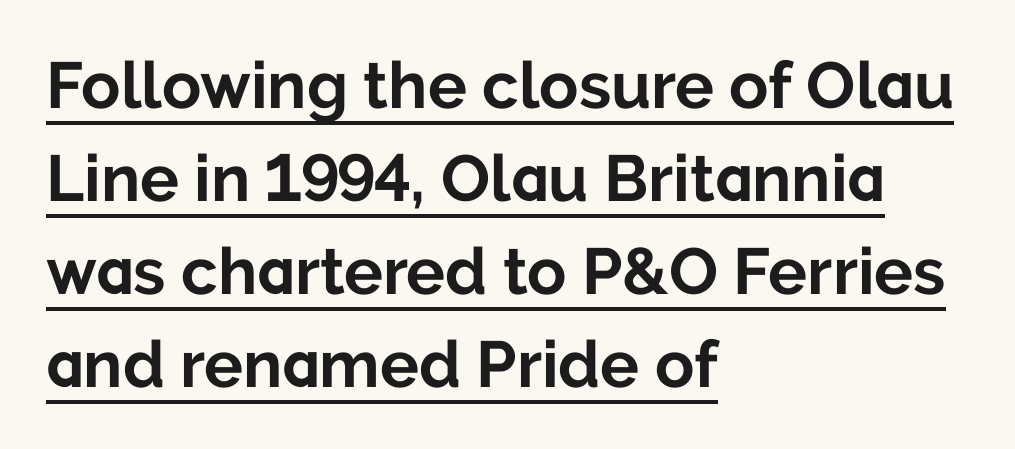
How are the letters spaced? Ordinarily, with no added tracking. This is sans-serif lettering, the kind often seen on screens and signage. Quick note: not italic, upright. Strong, thick strokes mark this as bold type. The passage shown stacks its lines at a standard gap. The glyphs are accompanied by a horizontal stroke just below them.
